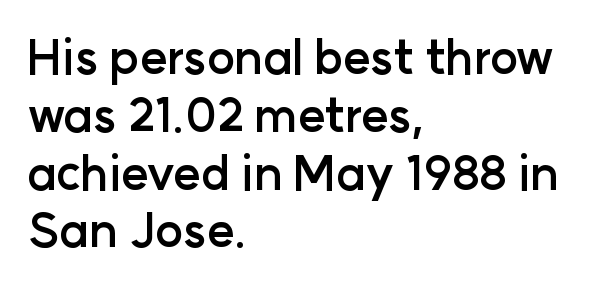
The image shows 47 px semibold sans-serif type, upright; set left-aligned, line spacing 1.23x, normal letter spacing, not underlined; low stroke contrast and a medium x-height.
